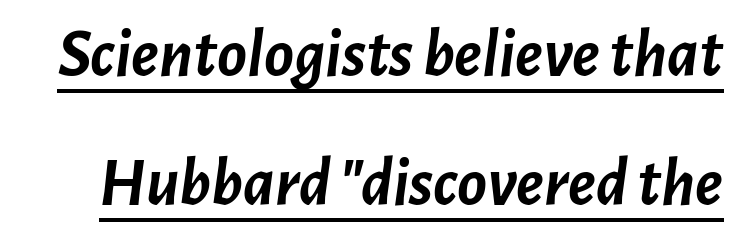
Chunky letters — that's bold for sure. Every character sits at an angle, as italics do. A continuous stroke trails under the words, as in a hyperlink. Glyph-to-glyph distance matches everyday printed text.
